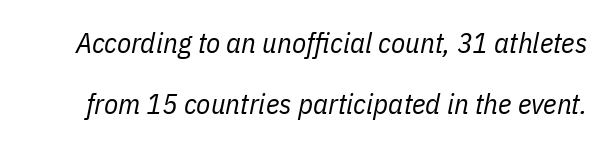
Q: Is the text bold? A: No.
Q: Is the text italic (slanted)? A: Yes, it leans right by about 11 degrees.
Q: Is the text underlined? A: No.
Q: Is the spacing between letters normal or unusually wide? A: Normal.
Q: Is the spacing between lines tight, normal or loose? A: Loose.
Q: Width (condensed, normal, or wide)? A: Condensed.
Q: Stroke contrast? A: Low.
Q: x-height? A: Medium.
Q: Monospaced? A: No.
